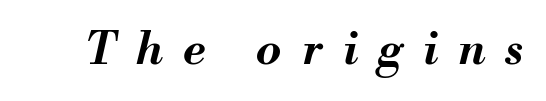
{"italic": "yes", "lean": "right", "slant_degrees": 13, "bold": "yes", "weight": "bold", "width": "normal", "stroke_contrast": "medium", "x_height": "small", "monospaced": "no", "underline": "no", "letter_spacing": "wide", "letter_spacing_em": 0.46, "glyph_px": 45}
